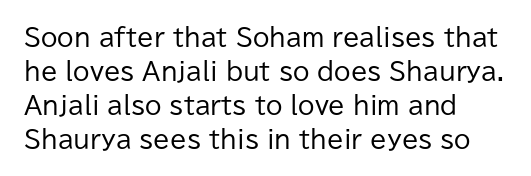
The image shows 24 px text type, upright; set left-aligned, normal line spacing (1.42x), normal letter spacing, not underlined.
